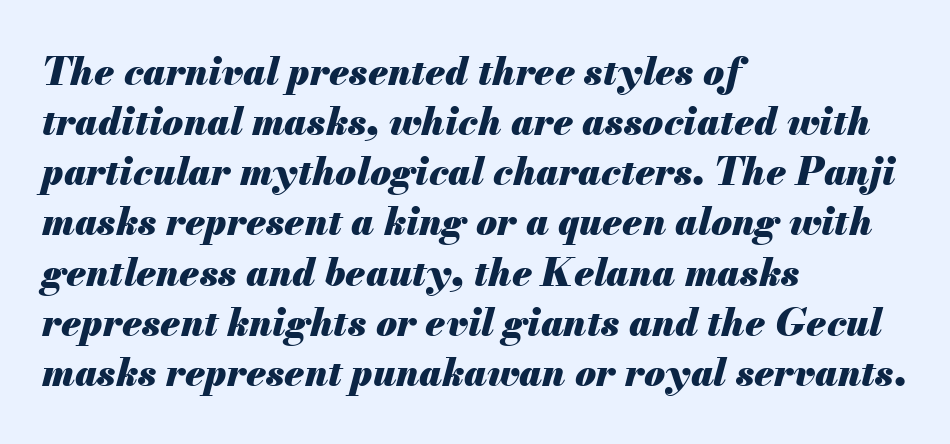
The image shows 38 px heavy type, italic (leaning right); set left-aligned, normal line spacing (1.32x), normal letter spacing, not underlined; medium stroke contrast and a small x-height.
